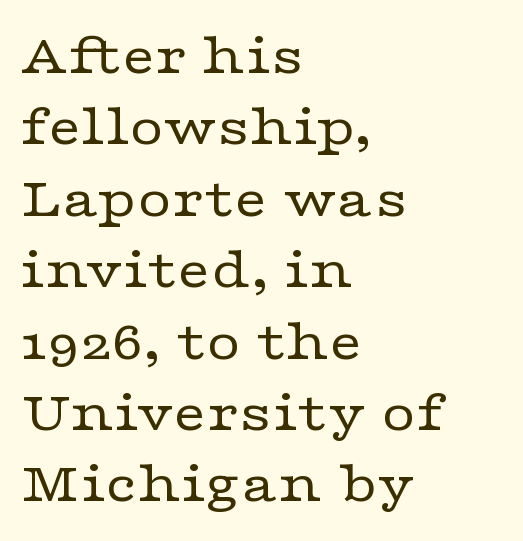
Q: Is the text bold? A: No.
Q: Is the text italic (slanted)? A: No, it is upright.
Q: Is the typeface a serif or a sans-serif typeface? A: Serif.
Q: Is the text underlined? A: No.
Q: How is the paragraph aligned? A: Left-aligned.
Q: Is the spacing between letters normal or unusually wide? A: Normal.
Q: Width (condensed, normal, or wide)? A: Wide.
Q: Stroke contrast? A: Low.
Q: x-height? A: Medium.
Q: Monospaced? A: No.
